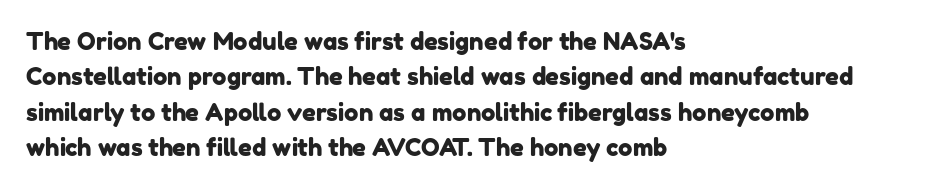
{"underline": "no", "align": "left", "line_spacing": "normal", "line_spacing_ratio": 1.47, "letter_spacing": "normal", "letter_spacing_em": 0.0, "glyph_px": 24}
